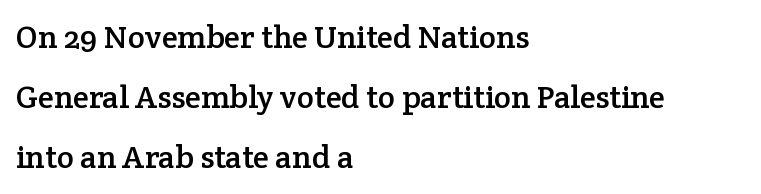
{"serif": "yes", "italic": "no", "width": "normal", "stroke_contrast": "low", "x_height": "medium", "monospaced": "no", "underline": "no", "align": "left", "line_spacing_ratio": 1.87, "letter_spacing": "normal", "letter_spacing_em": 0.0, "glyph_px": 32}
